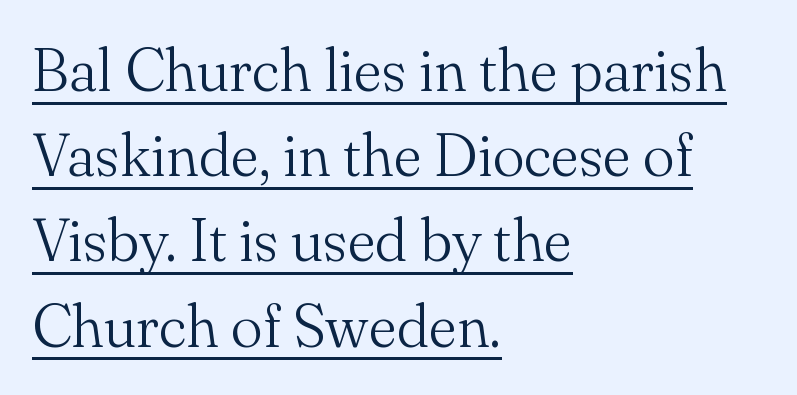
The image shows 60 px light serif type, upright; set left-aligned, normal line spacing (1.42x), normal letter spacing, underlined; medium stroke contrast and a small x-height.
